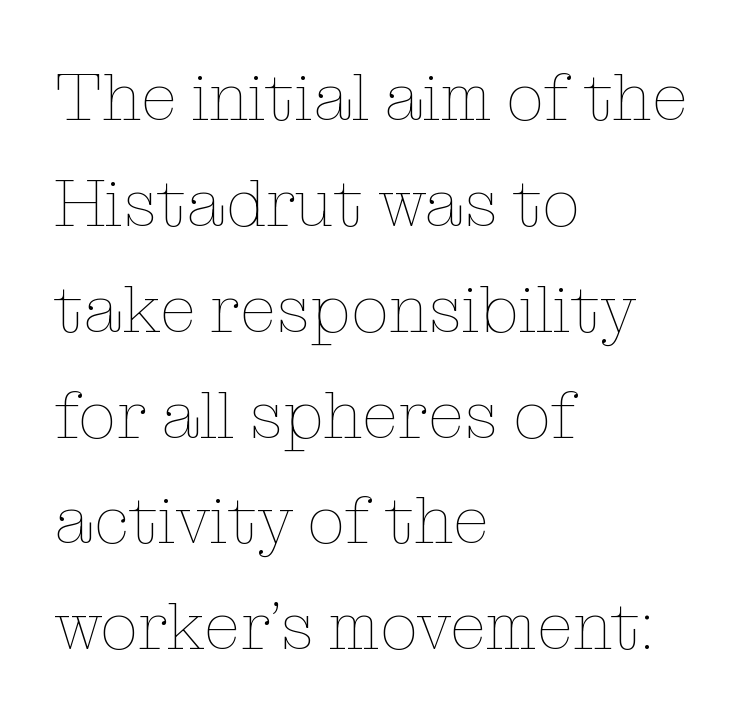
Q: Is the text bold? A: No.
Q: Is the text italic (slanted)? A: No, it is upright.
Q: Is the text underlined? A: No.
Q: How is the paragraph aligned? A: Left-aligned.
Q: Is the spacing between letters normal or unusually wide? A: Normal.
Q: Is the spacing between lines tight, normal or loose? A: Normal.
Q: Width (condensed, normal, or wide)? A: Normal.
Q: Stroke contrast? A: Low.
Q: x-height? A: Medium.
Q: Monospaced? A: No.
